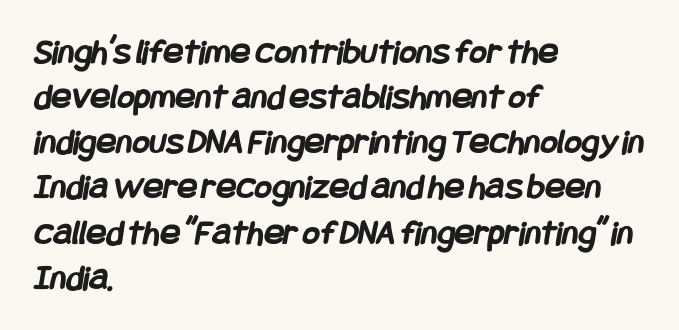
A sans-serif font was chosen for this passage. The paragraph shown leans on its left margin. The letterforms sit shoulder to shoulder at normal distance. Typographic density is high because the face is bold. The glyphs are unaccompanied by any horizontal stroke below them.
